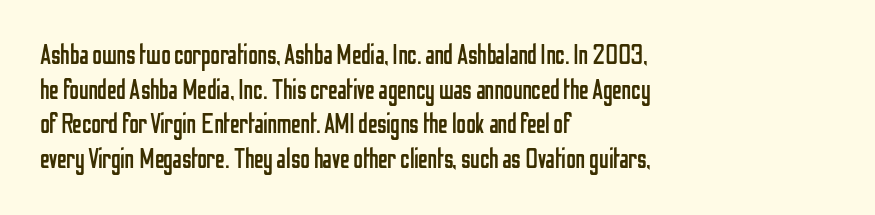
The image shows 27 px text type, upright; set left-aligned, normal line spacing (1.28x), normal letter spacing, not underlined.
